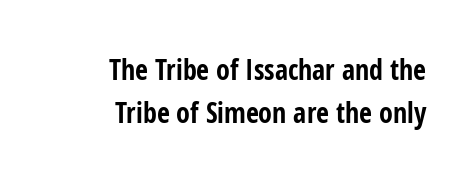
Q: Is the text bold? A: Yes.
Q: Is the text italic (slanted)? A: No, it is upright.
Q: Is the typeface a serif or a sans-serif typeface? A: Sans-serif.
Q: Is the text underlined? A: No.
Q: How is the paragraph aligned? A: Right-aligned.
Q: Is the spacing between letters normal or unusually wide? A: Normal.
Q: Is the spacing between lines tight, normal or loose? A: Normal.
Q: Width (condensed, normal, or wide)? A: Condensed.
Q: Stroke contrast? A: Low.
Q: x-height? A: Medium.
Q: Monospaced? A: No.
